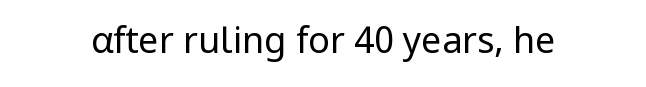
The image shows 36 px regular-weight sans-serif type, upright; set normal letter spacing, not underlined; low stroke contrast and a medium x-height.
